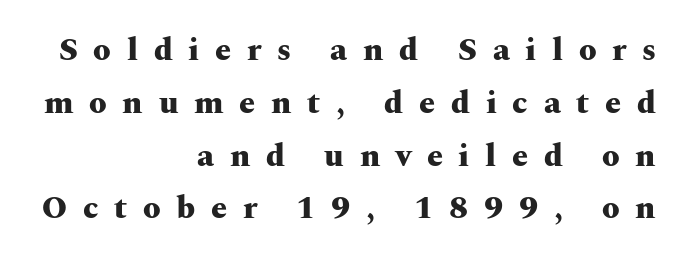
Q: Is the text bold? A: Yes.
Q: Is the text italic (slanted)? A: No, it is upright.
Q: Is the typeface a serif or a sans-serif typeface? A: Serif.
Q: Is the text underlined? A: No.
Q: How is the paragraph aligned? A: Right-aligned.
Q: Is the spacing between letters normal or unusually wide? A: Unusually wide.
Q: Is the spacing between lines tight, normal or loose? A: Normal.
Q: Width (condensed, normal, or wide)? A: Wide.
Q: Stroke contrast? A: Medium.
Q: x-height? A: Medium.
Q: Monospaced? A: No.
